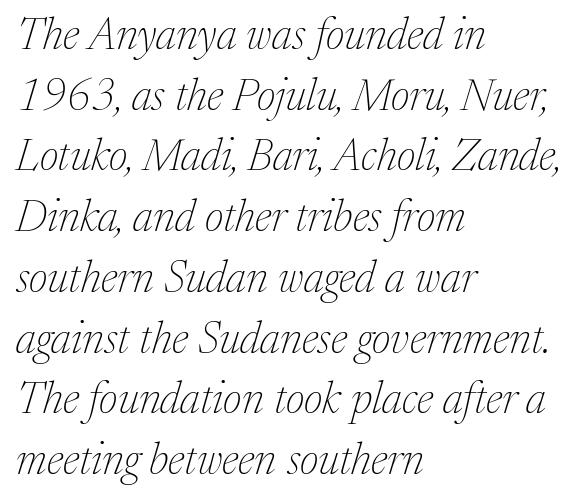
{"serif": "yes", "italic": "yes", "lean": "right", "slant_degrees": 17, "bold": "no", "weight": "thin", "width": "normal", "stroke_contrast": "medium", "x_height": "medium", "monospaced": "no", "underline": "no", "align": "left", "line_spacing": "normal", "line_spacing_ratio": 1.38, "letter_spacing": "normal", "letter_spacing_em": 0.0, "glyph_px": 44}
